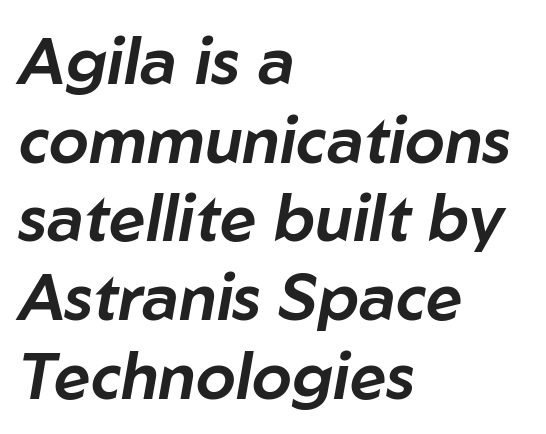
Quick note: italic. Tracking value appears to be zero — textbook default spacing. The string is rendered with underlining switched off. The face used here is proportionally spaced, like ordinary book or web type. Visually the block forms a straight wall on the left and a jagged coastline on the right.
